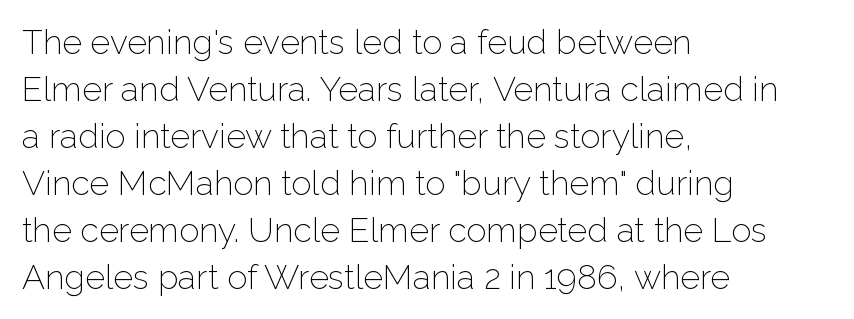
{"serif": "no", "italic": "no", "bold": "no", "weight": "light", "width": "normal", "stroke_contrast": "low", "x_height": "medium", "monospaced": "no", "underline": "no", "align": "left", "line_spacing": "normal", "line_spacing_ratio": 1.38, "letter_spacing": "normal", "letter_spacing_em": 0.0, "glyph_px": 34}
